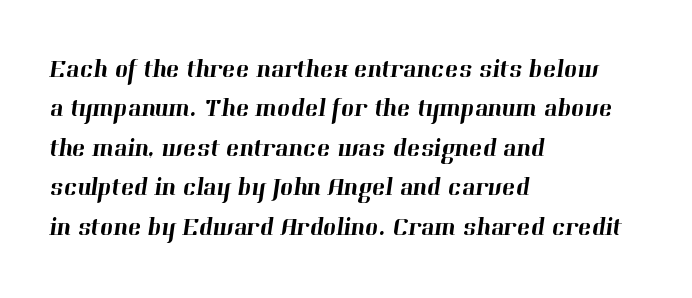
{"underline": "no", "align": "left", "line_spacing": "normal", "line_spacing_ratio": 1.58, "letter_spacing": "normal", "letter_spacing_em": 0.0, "glyph_px": 25}
